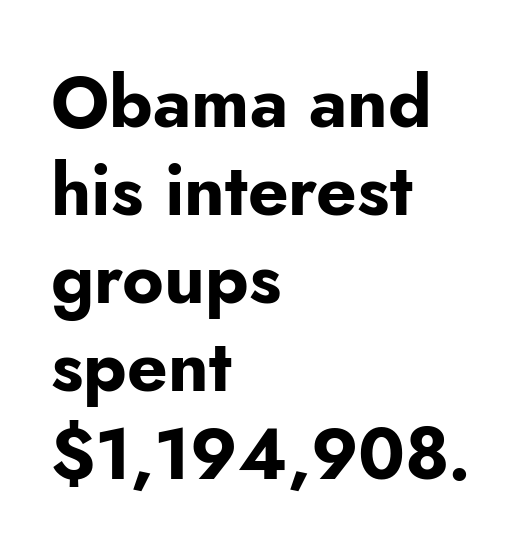
{"serif": "no", "italic": "no", "bold": "yes", "weight": "bold", "width": "normal", "stroke_contrast": "low", "x_height": "small", "monospaced": "no", "underline": "no", "align": "left", "line_spacing_ratio": 1.24, "letter_spacing": "normal", "letter_spacing_em": 0.0, "glyph_px": 71}
